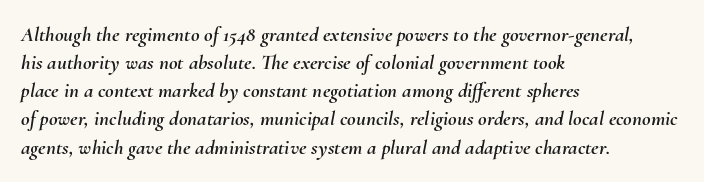
The space between consecutive lines is moderate. The baseline area is clear. This sample uses an oblique cut, with every glyph tilted off the vertical. Notice how the passage keeps a crisp vertical edge on the left only. Honestly, the letter spacing is just normal — you wouldn't notice it.
